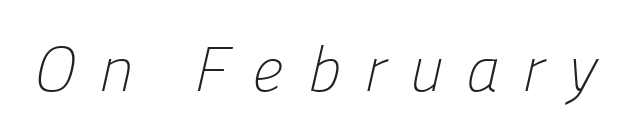
Q: Is the text bold? A: No.
Q: Is the typeface a serif or a sans-serif typeface? A: Sans-serif.
Q: Is the text underlined? A: No.
Q: Is the spacing between letters normal or unusually wide? A: Unusually wide.
Q: Width (condensed, normal, or wide)? A: Normal.
Q: Stroke contrast? A: Low.
Q: x-height? A: Medium.
Q: Monospaced? A: No.
